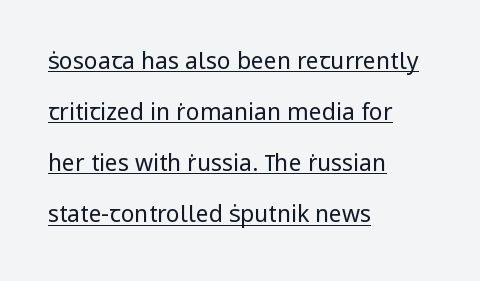
Q: Is the text bold? A: No.
Q: Is the text italic (slanted)? A: No, it is upright.
Q: Is the text underlined? A: Yes.
Q: How is the paragraph aligned? A: Left-aligned.
Q: Is the spacing between letters normal or unusually wide? A: Normal.
Q: Is the spacing between lines tight, normal or loose? A: Loose.
